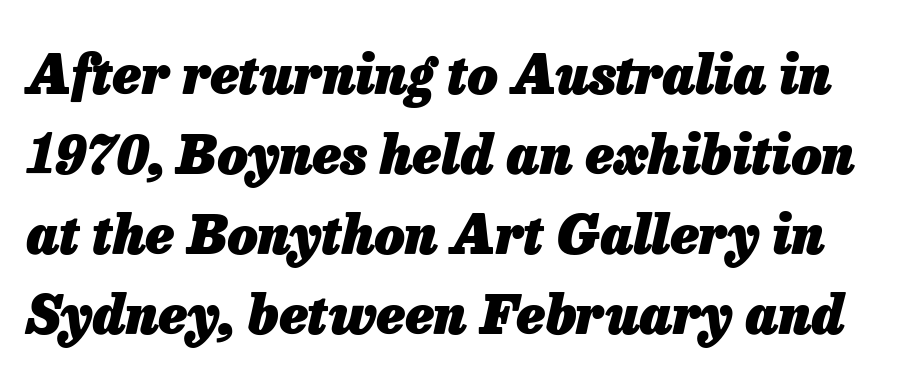
A typesetter would call this proportional, since set widths differ per character. Strokes here are thick enough to call this a true bold. Regarding leading, the lines here are spaced in the standard way. Just letters on the line, the space beneath them empty. You can tell it's italic because the verticals aren't actually vertical. Nobody touched the tracking dial on this one.
